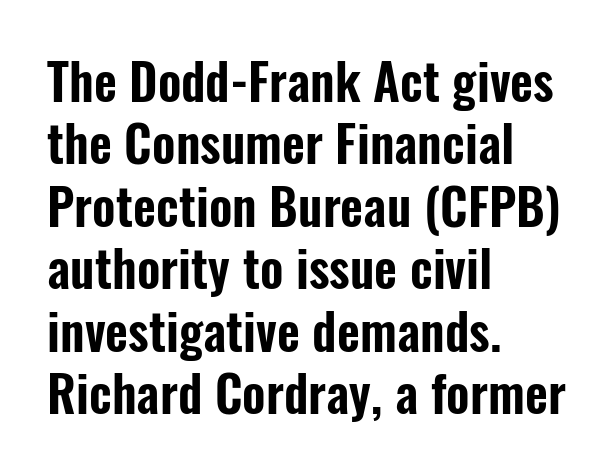
Q: Is the text italic (slanted)? A: No, it is upright.
Q: Is the typeface a serif or a sans-serif typeface? A: Sans-serif.
Q: Is the text underlined? A: No.
Q: How is the paragraph aligned? A: Left-aligned.
Q: Is the spacing between letters normal or unusually wide? A: Normal.
Q: Is the spacing between lines tight, normal or loose? A: Normal.
Q: Width (condensed, normal, or wide)? A: Condensed.
Q: Stroke contrast? A: Low.
Q: x-height? A: Medium.
Q: Monospaced? A: No.
